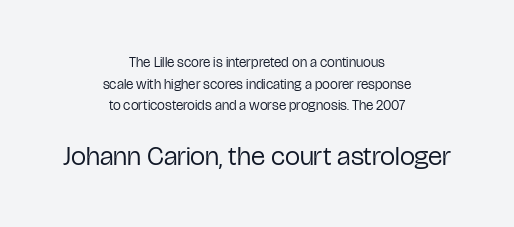
Q: Is the text bold? A: No.
Q: Is the text italic (slanted)? A: No, it is upright.
Q: Is the text underlined? A: No.
Q: How is the paragraph aligned? A: Centered.
Q: Is the spacing between letters normal or unusually wide? A: Normal.
Q: Is the spacing between lines tight, normal or loose? A: Normal.
Q: Which block of text is set in a larger size, the first (top) or the second (bottom)? A: The second (bottom) one.
